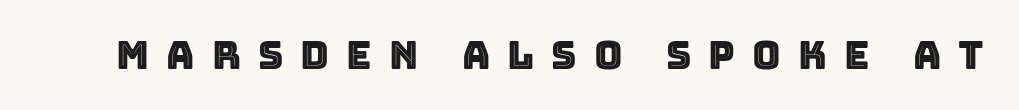
Q: Is the text italic (slanted)? A: No, it is upright.
Q: Is the text underlined? A: No.
Q: Is the spacing between letters normal or unusually wide? A: Unusually wide.
Q: Width (condensed, normal, or wide)? A: Normal.
Q: x-height? A: Large.
Q: Monospaced? A: No.
